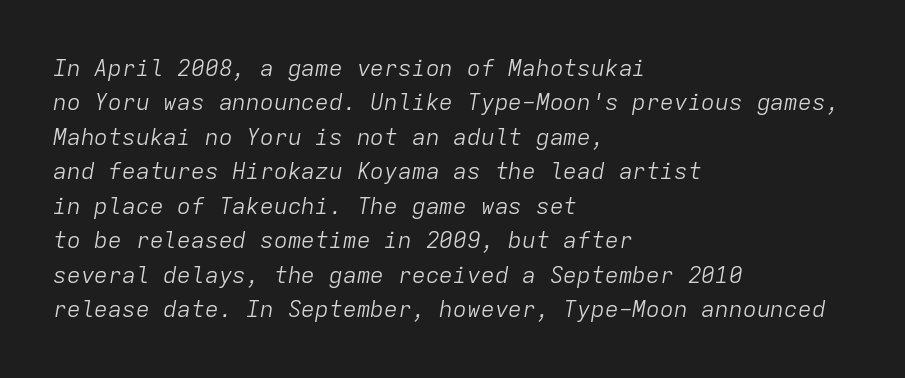
{"italic": "yes", "lean": "right", "slant_degrees": 9, "bold": "no", "underline": "no", "align": "left", "line_spacing": "normal", "line_spacing_ratio": 1.5, "letter_spacing": "normal", "letter_spacing_em": 0.0, "glyph_px": 23}
